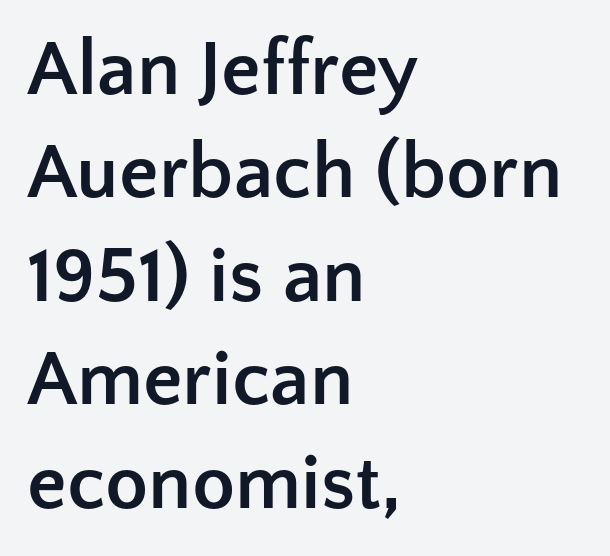
This sample has the flowing, uneven cadence of proportional lettering. Tall strokes in this sample are plumb rather than angled. The text block is weighted toward the left margin, trailing off unevenly rightward. Each row of text sits above clean, open space.
